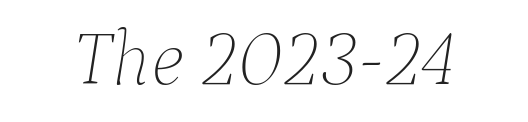
Q: Is the text bold? A: No.
Q: Is the text italic (slanted)? A: Yes, it leans right by about 9 degrees.
Q: Is the text underlined? A: No.
Q: Is the spacing between letters normal or unusually wide? A: Normal.
Q: Width (condensed, normal, or wide)? A: Normal.
Q: Stroke contrast? A: Low.
Q: x-height? A: Medium.
Q: Monospaced? A: No.
